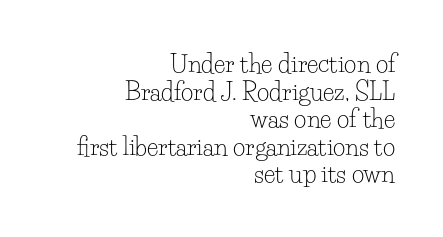
{"italic": "no", "bold": "no", "underline": "no", "align": "right", "line_spacing": "tight", "line_spacing_ratio": 1.15, "letter_spacing": "normal", "letter_spacing_em": 0.0, "glyph_px": 24}
